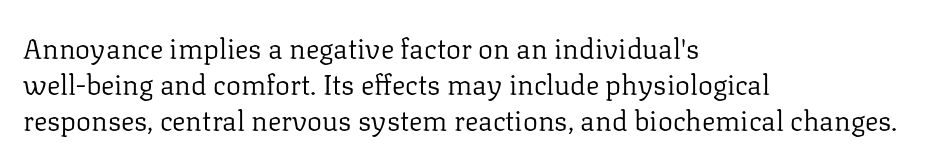
Q: Is the text bold? A: No.
Q: Is the text italic (slanted)? A: No, it is upright.
Q: Is the typeface a serif or a sans-serif typeface? A: Serif.
Q: Is the text underlined? A: No.
Q: How is the paragraph aligned? A: Left-aligned.
Q: Is the spacing between letters normal or unusually wide? A: Normal.
Q: Is the spacing between lines tight, normal or loose? A: Normal.
Q: Width (condensed, normal, or wide)? A: Normal.
Q: Stroke contrast? A: Low.
Q: x-height? A: Medium.
Q: Monospaced? A: No.
